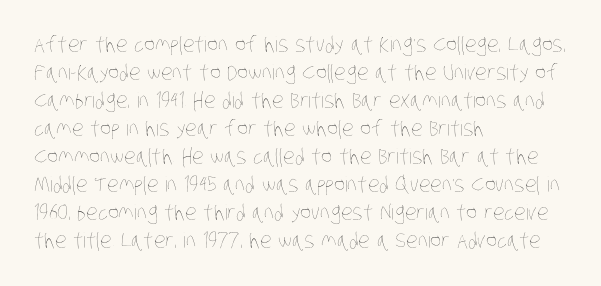
Q: Is the text bold? A: No.
Q: Is the text underlined? A: No.
Q: How is the paragraph aligned? A: Left-aligned.
Q: Is the spacing between letters normal or unusually wide? A: Normal.
Q: Is the spacing between lines tight, normal or loose? A: Normal.
